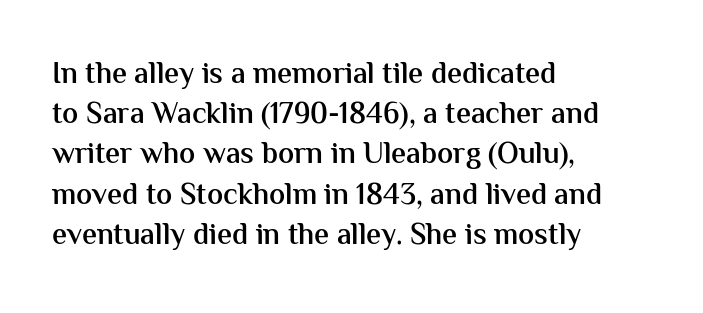
The image shows 30 px semibold sans-serif type, upright; set left-aligned, normal line spacing (1.34x), normal letter spacing, not underlined; medium stroke contrast and a medium x-height.
